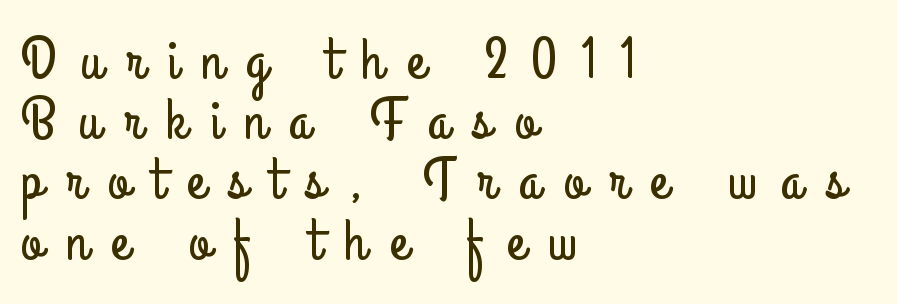
Q: Is the typeface a serif or a sans-serif typeface? A: Sans-serif.
Q: Is the text underlined? A: No.
Q: How is the paragraph aligned? A: Left-aligned.
Q: Is the spacing between letters normal or unusually wide? A: Unusually wide.
Q: Is the spacing between lines tight, normal or loose? A: Tight.
Q: Width (condensed, normal, or wide)? A: Condensed.
Q: Stroke contrast? A: Low.
Q: x-height? A: Small.
Q: Monospaced? A: No.
